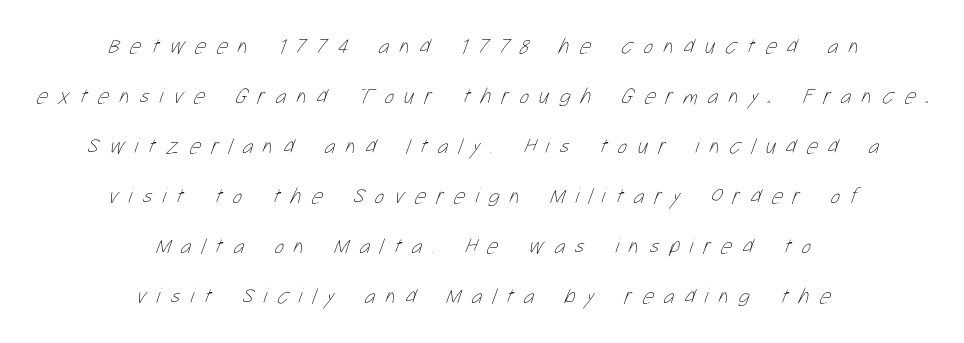
{"bold": "no", "underline": "no", "align": "center", "line_spacing": "loose", "line_spacing_ratio": 2.27, "letter_spacing": "wide", "letter_spacing_em": 0.47, "glyph_px": 22}
